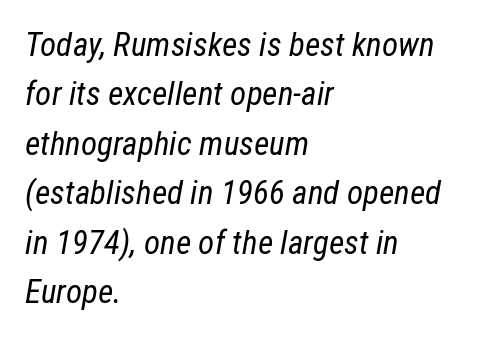
Q: Is the text bold? A: No.
Q: Is the text italic (slanted)? A: Yes, it leans right by about 12 degrees.
Q: Is the text underlined? A: No.
Q: How is the paragraph aligned? A: Left-aligned.
Q: Is the spacing between letters normal or unusually wide? A: Normal.
Q: Is the spacing between lines tight, normal or loose? A: Normal.
Q: Width (condensed, normal, or wide)? A: Condensed.
Q: Stroke contrast? A: Low.
Q: x-height? A: Medium.
Q: Monospaced? A: No.
